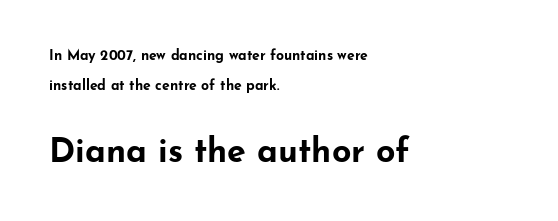
{"serif": "no", "italic": "no", "bold": "yes", "weight": "bold", "width": "wide", "stroke_contrast": "low", "x_height": "small", "monospaced": "no", "underline": "no", "align": "left", "line_spacing": "loose", "line_spacing_ratio": 2.15, "letter_spacing": "normal", "letter_spacing_em": 0.0, "larger_block": "second", "size_ratio": 2.43, "glyph_px": 34}
